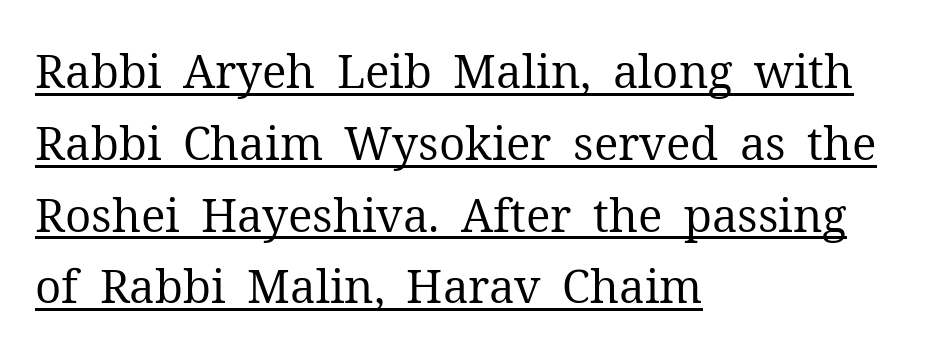
The typesetter has applied underlining to the passage shown. The typography opts for an upright posture over an oblique one. What kind of face is this? One with serifs. Notice how the passage keeps a crisp vertical edge on the left only.
